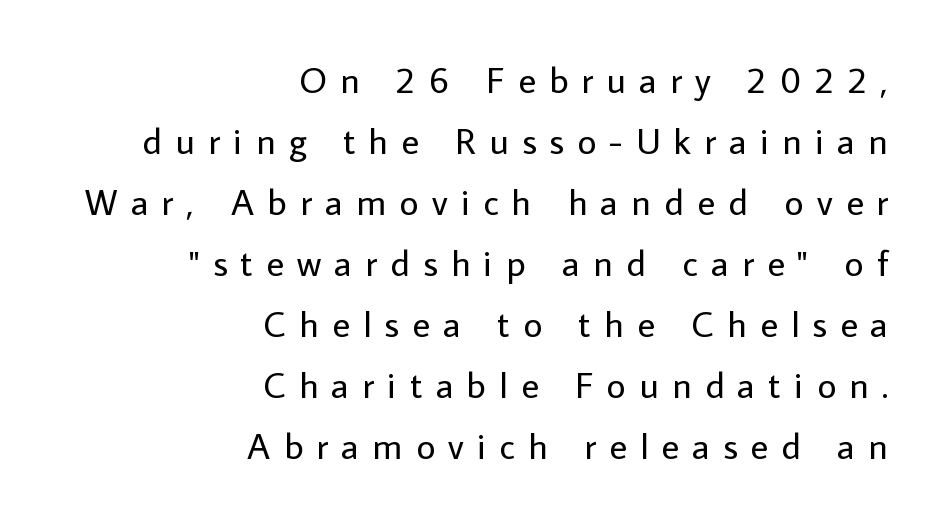
A typesetter would call this leading conventional body-copy spacing. What kind of face is this? One without serifs — a sans. Quick note: underline off. Is this a heavy cut? Hardly; it is regular or lighter.
